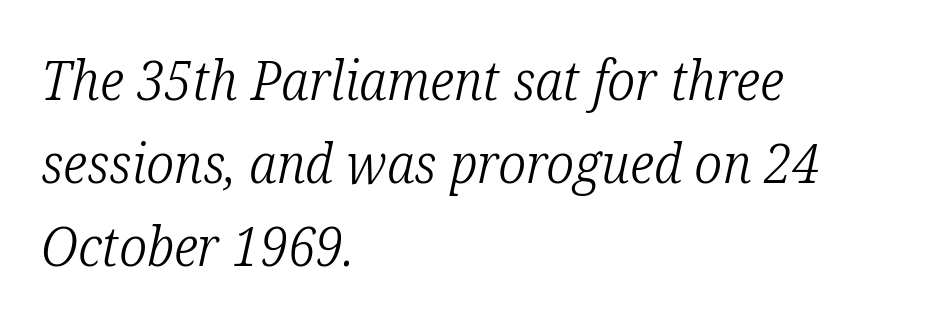
The image shows 55 px light, condensed serif type, italic (leaning right); set left-aligned, normal line spacing (1.51x), normal letter spacing, not underlined; low stroke contrast and a medium x-height.
